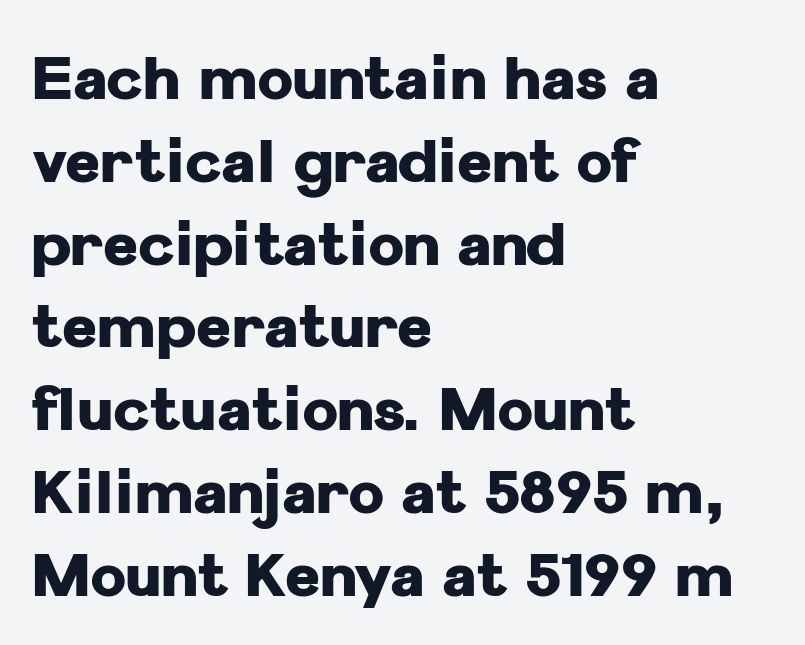
The image shows 60 px heavy sans-serif type, upright; set left-aligned, normal line spacing (1.38x), normal letter spacing, not underlined; low stroke contrast and a medium x-height.
